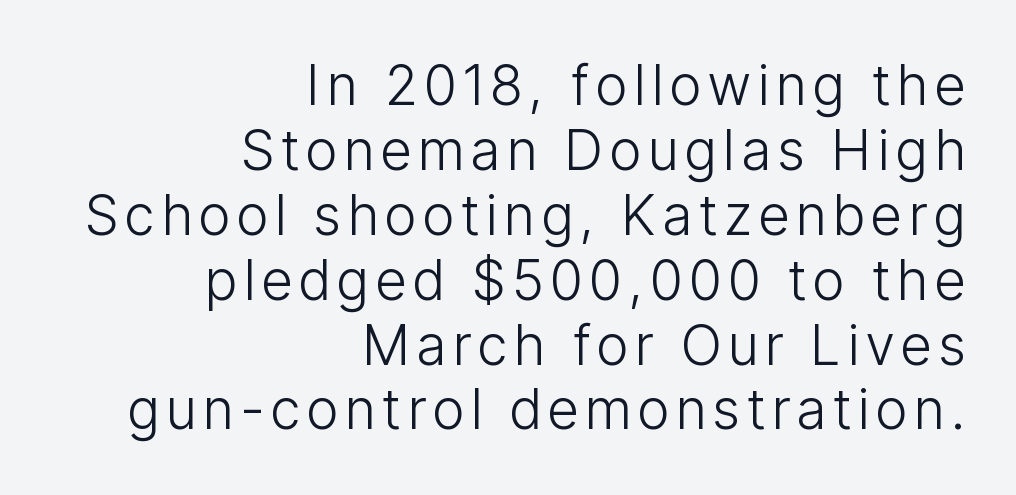
{"serif": "no", "italic": "no", "bold": "no", "weight": "light", "width": "condensed", "stroke_contrast": "low", "x_height": "medium", "monospaced": "no", "underline": "no", "align": "right", "line_spacing_ratio": 1.18, "glyph_px": 55}
